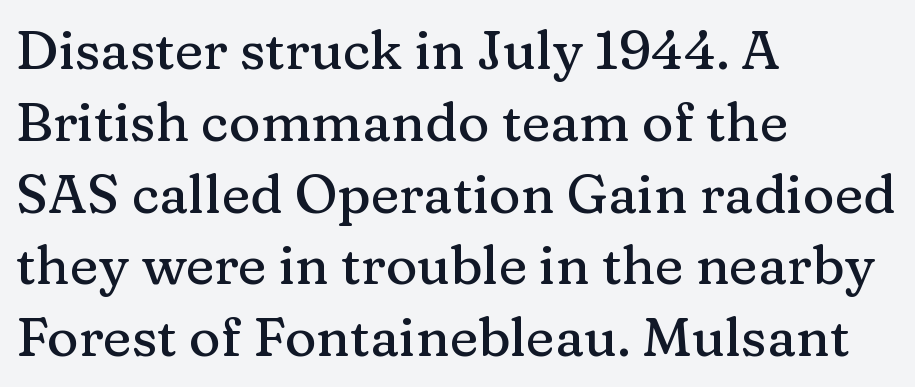
Q: Is the text italic (slanted)? A: No, it is upright.
Q: Is the typeface a serif or a sans-serif typeface? A: Serif.
Q: Is the text underlined? A: No.
Q: How is the paragraph aligned? A: Left-aligned.
Q: Is the spacing between letters normal or unusually wide? A: Normal.
Q: Is the spacing between lines tight, normal or loose? A: Normal.
Q: Width (condensed, normal, or wide)? A: Normal.
Q: Stroke contrast? A: Medium.
Q: x-height? A: Medium.
Q: Monospaced? A: No.
